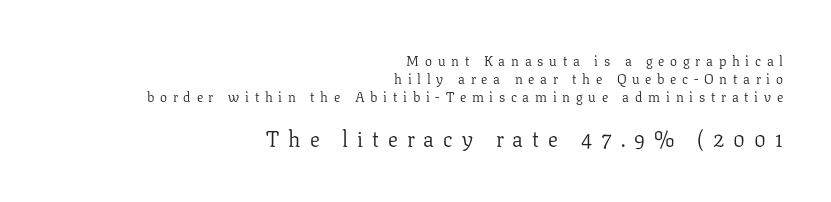
Q: Is the text bold? A: No.
Q: Is the text italic (slanted)? A: No, it is upright.
Q: Is the text underlined? A: No.
Q: How is the paragraph aligned? A: Right-aligned.
Q: Is the spacing between letters normal or unusually wide? A: Unusually wide.
Q: Is the spacing between lines tight, normal or loose? A: Normal.
Q: Which block of text is set in a larger size, the first (top) or the second (bottom)? A: The second (bottom) one.
